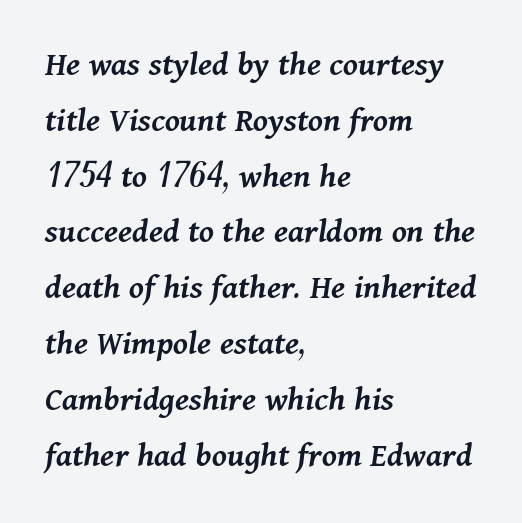
Q: Is the text bold? A: Semi-bold.
Q: Is the text italic (slanted)? A: Yes, it leans right by about 11 degrees.
Q: Is the text underlined? A: No.
Q: How is the paragraph aligned? A: Left-aligned.
Q: Is the spacing between letters normal or unusually wide? A: Normal.
Q: Is the spacing between lines tight, normal or loose? A: Normal.
Q: Width (condensed, normal, or wide)? A: Normal.
Q: Stroke contrast? A: Medium.
Q: x-height? A: Medium.
Q: Monospaced? A: No.
